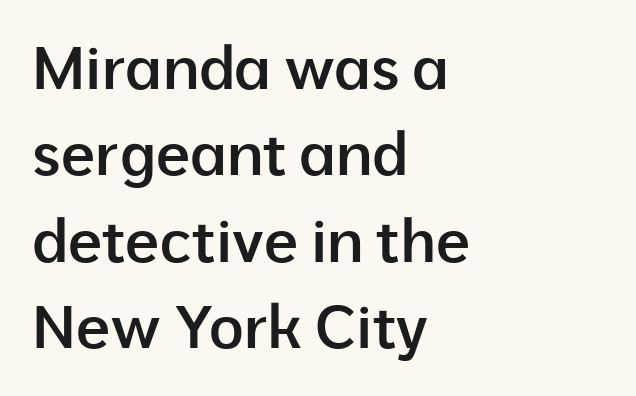
Q: Is the text bold? A: Semi-bold.
Q: Is the text italic (slanted)? A: No, it is upright.
Q: Is the typeface a serif or a sans-serif typeface? A: Sans-serif.
Q: Is the text underlined? A: No.
Q: How is the paragraph aligned? A: Left-aligned.
Q: Is the spacing between letters normal or unusually wide? A: Normal.
Q: Is the spacing between lines tight, normal or loose? A: Normal.
Q: Width (condensed, normal, or wide)? A: Normal.
Q: Stroke contrast? A: Low.
Q: x-height? A: Medium.
Q: Monospaced? A: No.
